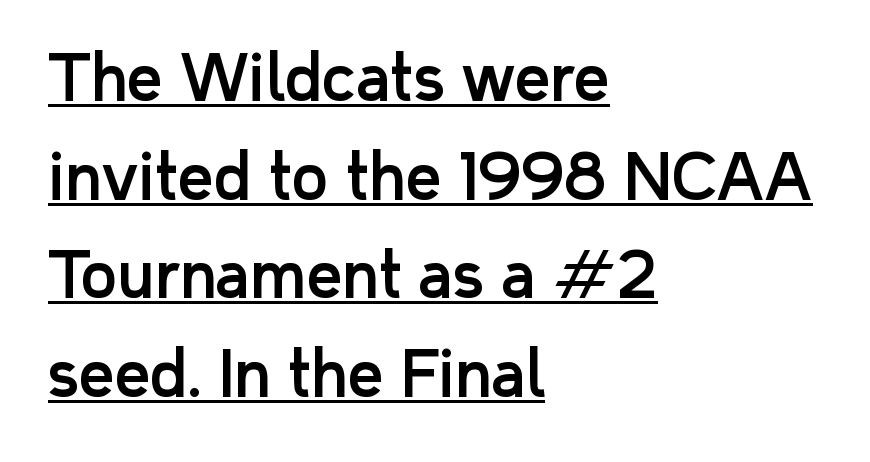
The image shows 62 px sans-serif type, upright; set left-aligned, normal line spacing (1.59x), normal letter spacing, underlined; low stroke contrast and a medium x-height.
